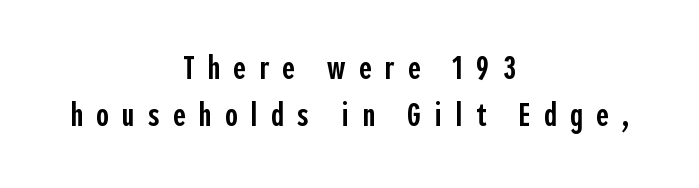
The image shows 34 px semibold, condensed sans-serif type, upright; set centered, normal line spacing (1.37x), unusually wide letter spacing (+0.39 em), not underlined; a medium x-height.
